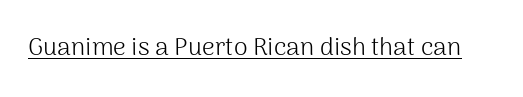
The letterforms sit at book weight or below. Posture: upright roman. Here the glyphs are tracked normally, forming tight word shapes. The words here are underlined.
